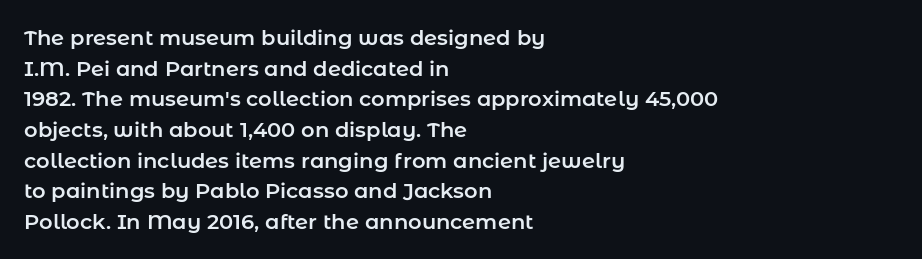
The image shows 21 px text type, upright; set left-aligned, normal line spacing (1.46x), normal letter spacing, not underlined.
